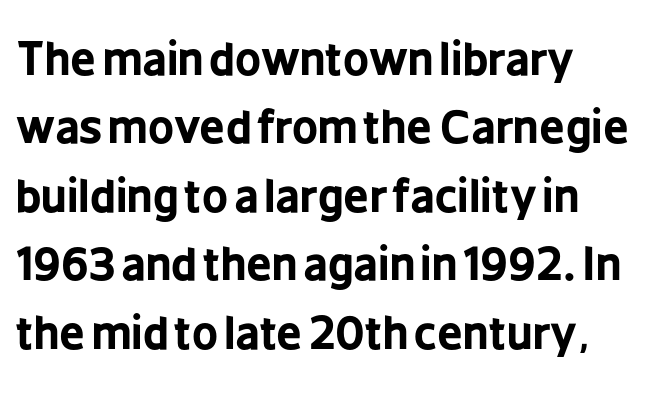
The image shows 45 px bold, condensed sans-serif type, upright; set normal line spacing (1.52x), normal letter spacing, not underlined; low stroke contrast and a medium x-height.
